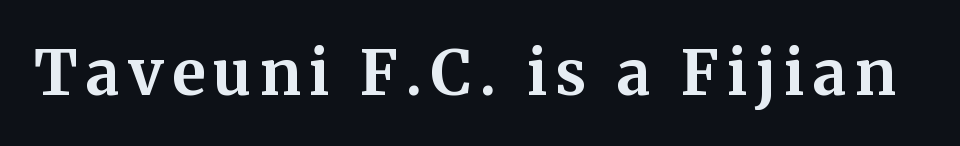
{"serif": "yes", "italic": "no", "bold": "yes", "weight": "bold", "width": "normal", "stroke_contrast": "medium", "x_height": "medium", "monospaced": "no", "underline": "no", "glyph_px": 62}
